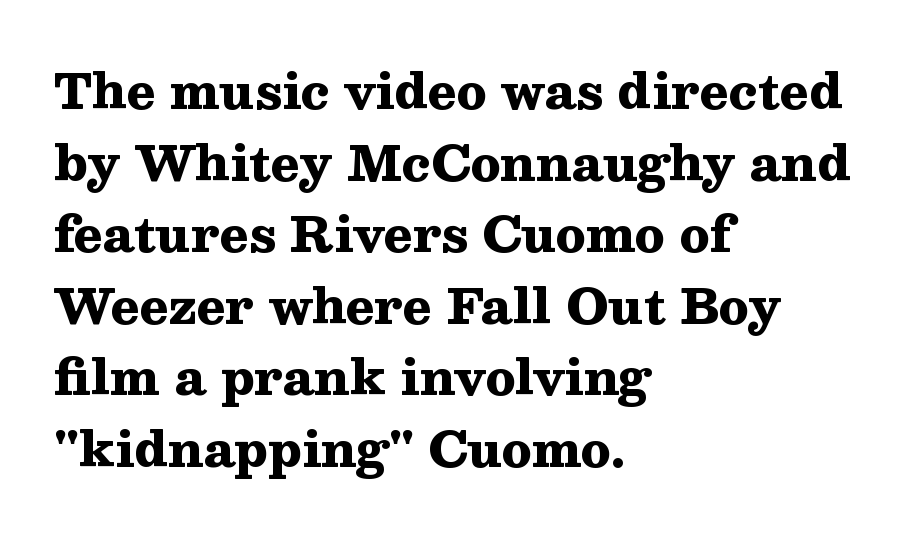
No word sits above an underline. Pretty heavy lettering here — definitely bold. Quick note: not italic, upright. This sample keeps an unexceptional amount of space between lines.
